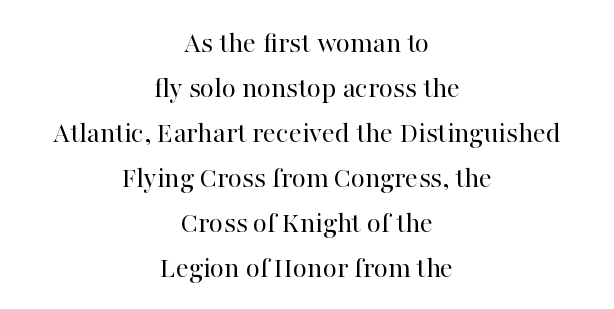
Letterform terminals end in serifs throughout the passage. On a weight scale, this lands at 450 or below. Any mark beneath the type? The region is blank. The lettering holds an erect, upright posture throughout.
